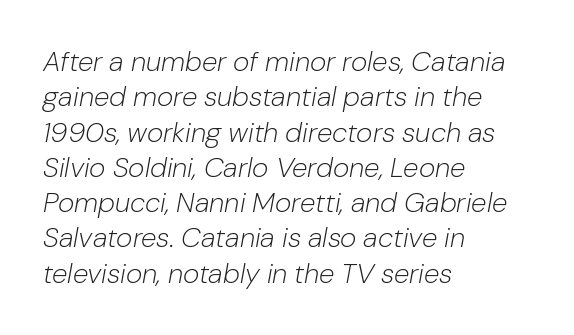
The typeface has the unassuming heft of standard copy or less. The text carries the slant typical of an italic or oblique font. A clean baseline with only descenders dipping below it. You could not count columns in this text — the font is proportionally spaced. The compositor pushed each line to the left boundary.
